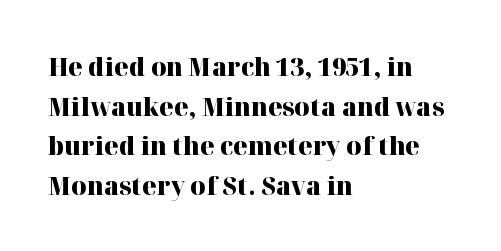
The image shows 26 px bold type, upright; set left-aligned, normal line spacing (1.52x), normal letter spacing, not underlined.
